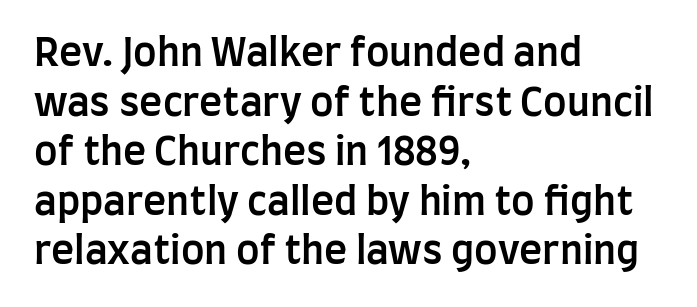
{"serif": "no", "italic": "no", "bold": "semi", "weight": "semibold", "width": "condensed", "stroke_contrast": "low", "x_height": "large", "monospaced": "no", "underline": "no", "align": "left", "line_spacing": "normal", "line_spacing_ratio": 1.27, "letter_spacing": "normal", "letter_spacing_em": 0.0, "glyph_px": 39}
